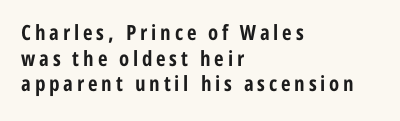
Q: Is the text bold? A: Yes.
Q: Is the text italic (slanted)? A: No, it is upright.
Q: Is the text underlined? A: No.
Q: How is the paragraph aligned? A: Left-aligned.
